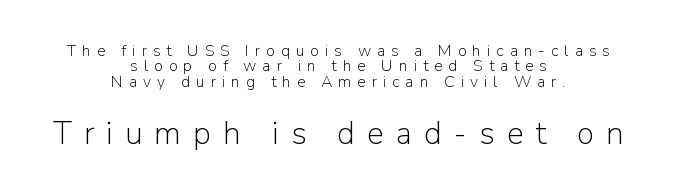
{"serif": "no", "italic": "no", "bold": "no", "weight": "light", "width": "normal", "stroke_contrast": "low", "x_height": "medium", "monospaced": "no", "underline": "no", "align": "center", "line_spacing": "tight", "line_spacing_ratio": 0.96, "letter_spacing": "wide", "letter_spacing_em": 0.37, "larger_block": "second", "size_ratio": 2.0, "glyph_px": 32}
